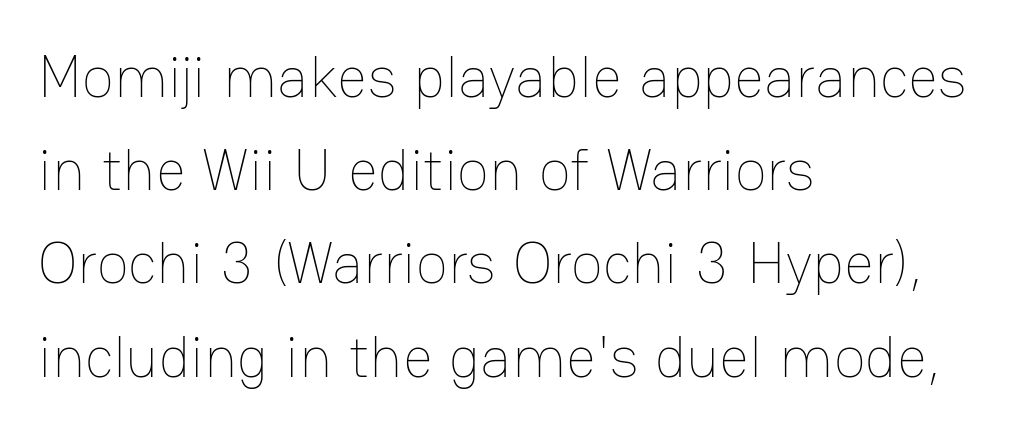
Has an underline been added? It has not. The space between consecutive lines is moderate. Does the lettering tilt? It doesn't — this is upright. A typesetter would call this proportional, since set widths differ per character.
